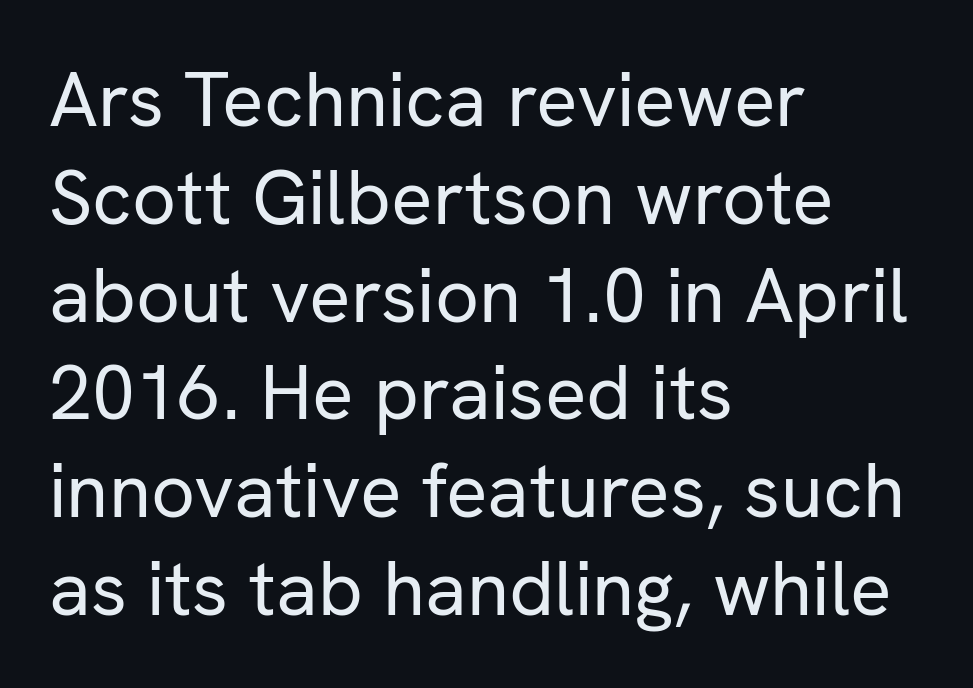
The space between consecutive lines is moderate. Quick note: not italic, upright. The font sits on the lighter half of the weight spectrum, regular included. Spacing verdict: proportional, widths tailored to each character. The glyphs in this specimen are sans serif.
